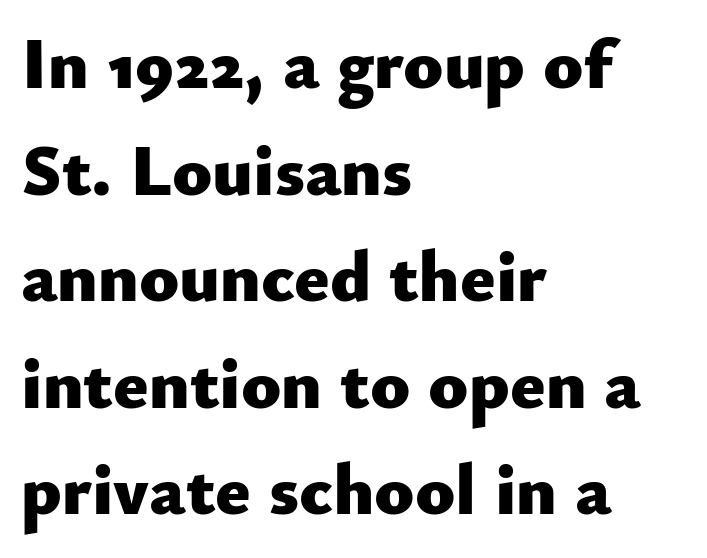
Q: Is the text bold? A: Yes.
Q: Is the text italic (slanted)? A: No, it is upright.
Q: Is the typeface a serif or a sans-serif typeface? A: Sans-serif.
Q: Is the text underlined? A: No.
Q: How is the paragraph aligned? A: Left-aligned.
Q: Is the spacing between letters normal or unusually wide? A: Normal.
Q: Is the spacing between lines tight, normal or loose? A: Normal.
Q: Width (condensed, normal, or wide)? A: Normal.
Q: Stroke contrast? A: Low.
Q: x-height? A: Small.
Q: Monospaced? A: No.
